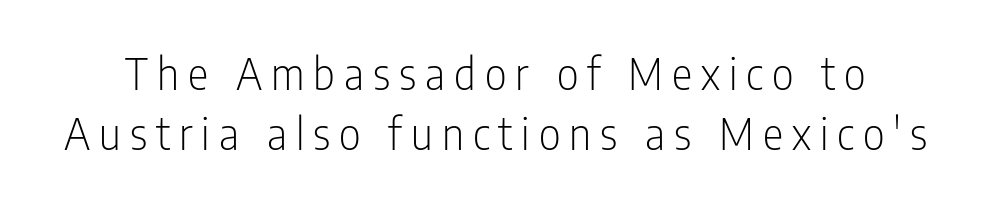
{"serif": "no", "italic": "no", "bold": "no", "weight": "light", "width": "condensed", "stroke_contrast": "low", "x_height": "medium", "monospaced": "no", "underline": "no", "line_spacing": "normal", "line_spacing_ratio": 1.4, "letter_spacing": "wide", "letter_spacing_em": 0.21, "glyph_px": 43}
